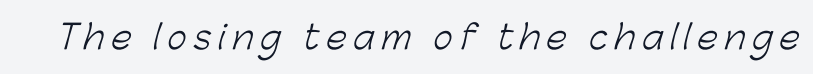
The image shows 33 px light sans-serif type; set unusually wide letter spacing (+0.21 em), not underlined; low stroke contrast and a medium x-height.
